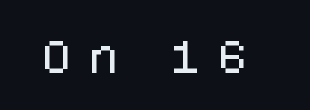
You could only call the tracking loose — the letters float apart. The font family rendered here belongs to the sans-serif group. Anything drawn beneath the words? Only blank space. Proportional: the letters do not fall into vertical columns. Every stem runs plumb, perpendicular to the baseline.
